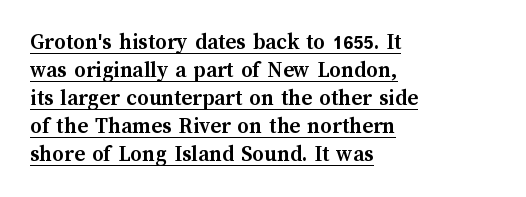
The image shows 23 px bold type, upright; set left-aligned, line spacing 1.22x, normal letter spacing, underlined.
